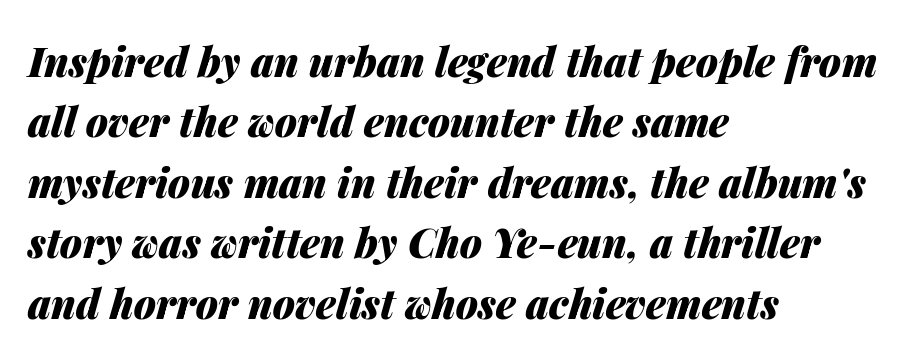
Horizontal alignment here is leftward, the default for most running prose. This rendering features lettering with no underline. This sample has the flowing, uneven cadence of proportional lettering. Students, note that the glyphs here touch the page at normal intervals. Heavy, bold letterforms.
